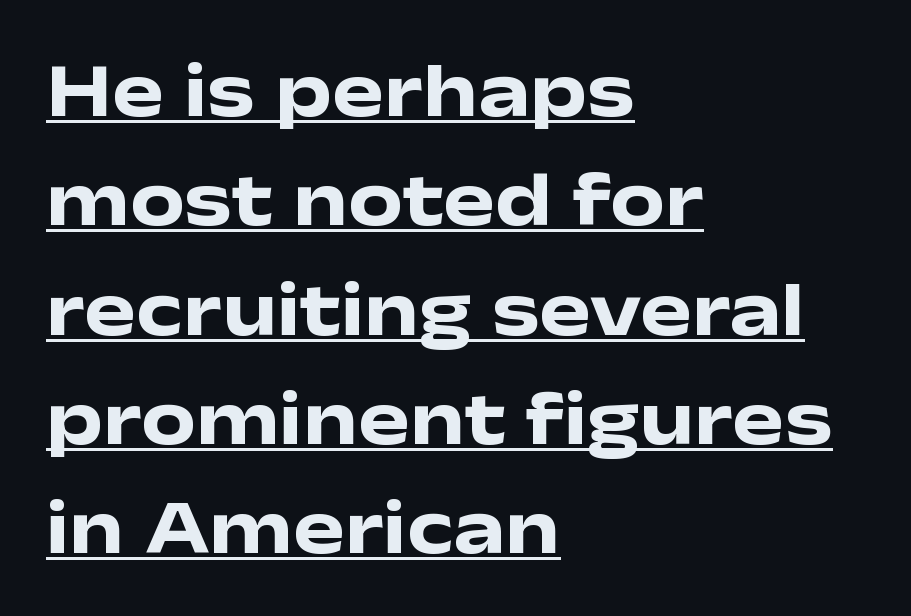
The image shows 77 px heavy, wide sans-serif type, upright; set left-aligned, normal line spacing (1.42x), normal letter spacing, underlined; low stroke contrast and a medium x-height.
